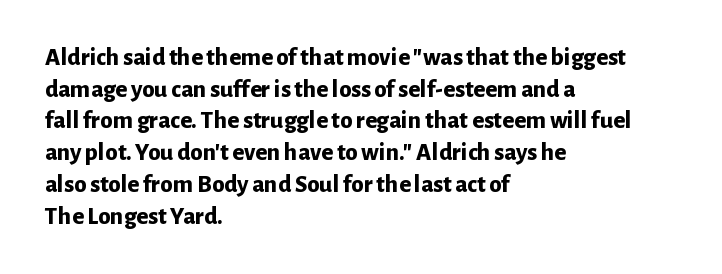
Q: Is the text bold? A: Yes.
Q: Is the text italic (slanted)? A: No, it is upright.
Q: Is the text underlined? A: No.
Q: How is the paragraph aligned? A: Left-aligned.
Q: Is the spacing between letters normal or unusually wide? A: Normal.
Q: Is the spacing between lines tight, normal or loose? A: Normal.
